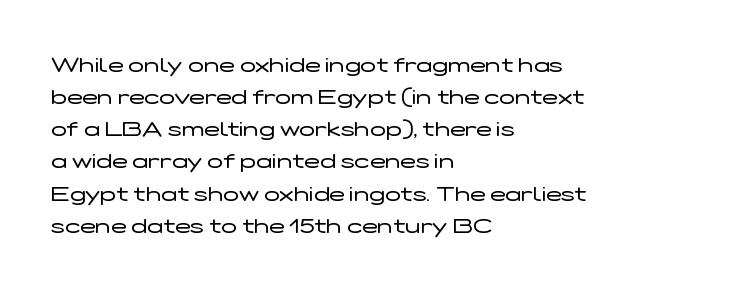
Is the block centered? No — it sits flush against the left margin. Honestly, the row spacing looks completely unremarkable. Check under the words: just untouched page. Ascenders rise straight up at ninety degrees. Nobody touched the tracking dial on this one.
